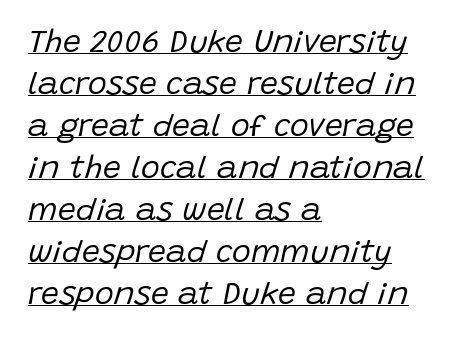
Q: Is the text bold? A: No.
Q: Is the text italic (slanted)? A: Yes, it leans right by about 15 degrees.
Q: Is the text underlined? A: Yes.
Q: How is the paragraph aligned? A: Left-aligned.
Q: Is the spacing between letters normal or unusually wide? A: Normal.
Q: Is the spacing between lines tight, normal or loose? A: Normal.
Q: Width (condensed, normal, or wide)? A: Normal.
Q: Stroke contrast? A: Low.
Q: x-height? A: Large.
Q: Monospaced? A: No.
